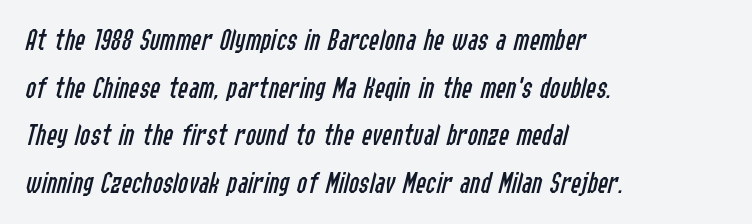
{"italic": "yes", "lean": "right", "slant_degrees": 14, "bold": "no", "weight": "regular", "width": "condensed", "stroke_contrast": "low", "x_height": "medium", "monospaced": "no", "underline": "no", "align": "left", "line_spacing": "normal", "line_spacing_ratio": 1.54, "letter_spacing": "normal", "letter_spacing_em": 0.0, "glyph_px": 31}
